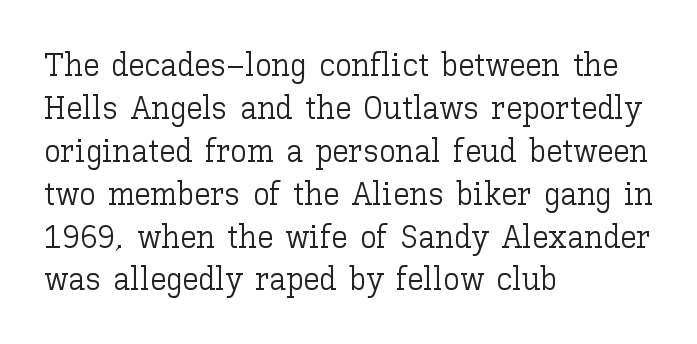
The image shows 33 px light type, upright; set left-aligned, normal line spacing (1.3x), normal letter spacing, not underlined; low stroke contrast and a medium x-height.
